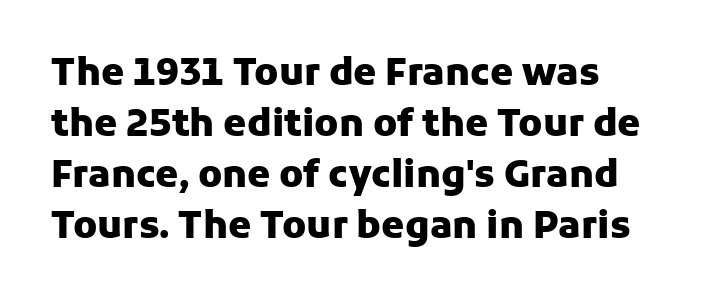
The image shows 37 px heavy sans-serif type, upright; set left-aligned, normal line spacing (1.38x), normal letter spacing, not underlined; low stroke contrast and a medium x-height.
